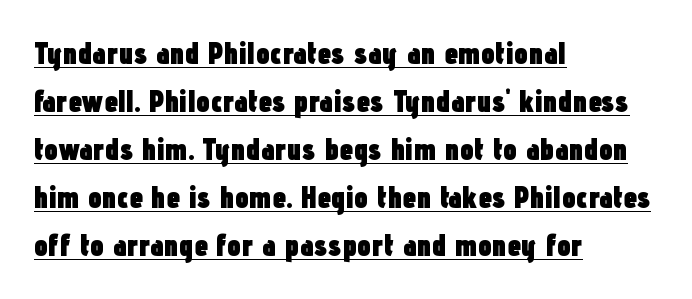
The image shows 31 px heavy, condensed sans-serif type, upright; set left-aligned, normal line spacing (1.55x), normal letter spacing, underlined; low stroke contrast and a medium x-height.
